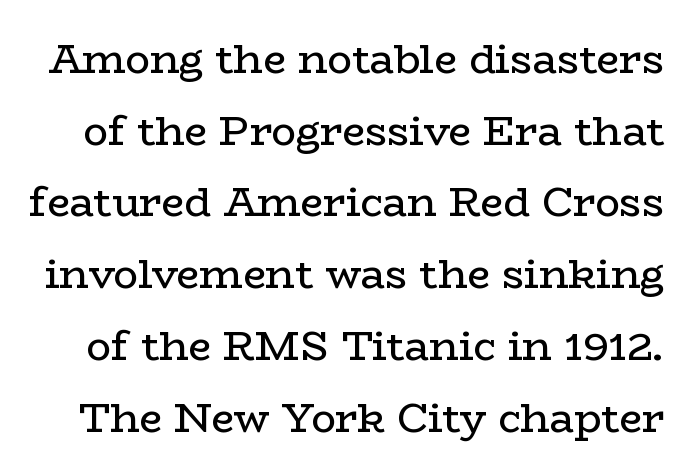
{"serif": "yes", "italic": "no", "bold": "no", "weight": "regular", "width": "wide", "stroke_contrast": "low", "x_height": "medium", "monospaced": "no", "underline": "no", "line_spacing_ratio": 1.75, "letter_spacing": "normal", "letter_spacing_em": 0.0, "glyph_px": 41}
